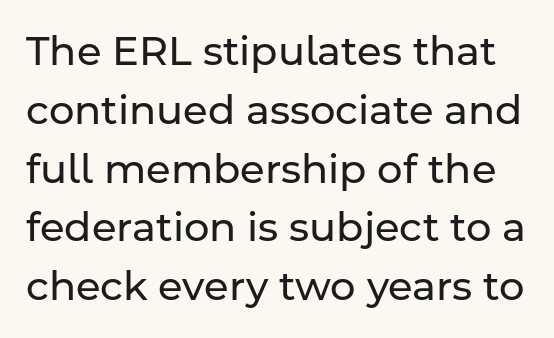
How would I describe the line gaps? Plain and ordinary. Letterform terminals end flat and unadorned throughout the passage. Does the lettering tilt? It doesn't — this is upright. Descenders hang freely into open space. Vertical stems look standard width or narrower in stroke. What stands out about the letter spacing? Nothing — it is the standard amount.
